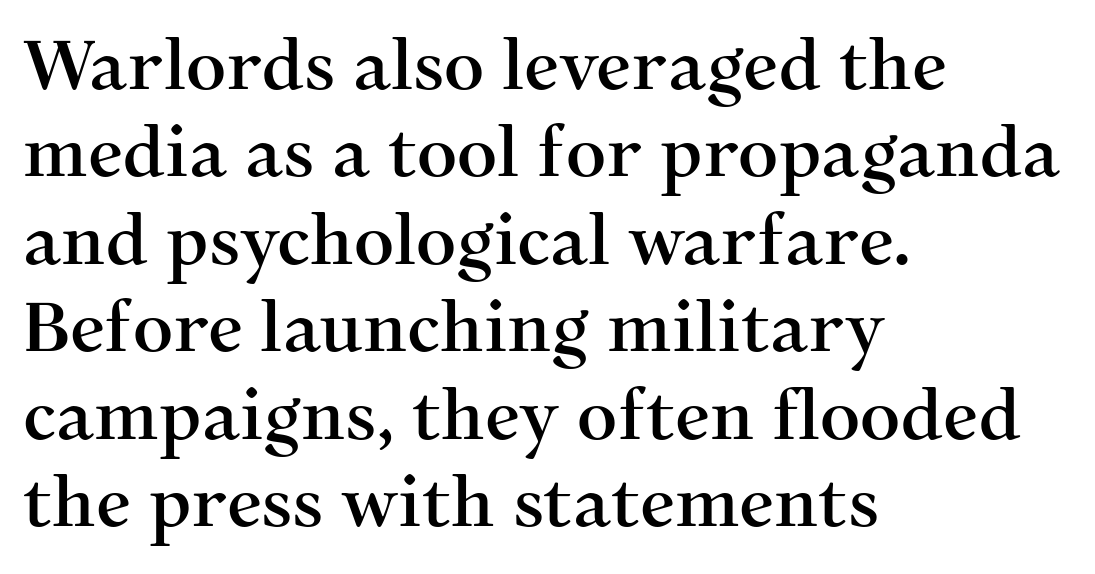
{"serif": "yes", "italic": "no", "width": "normal", "stroke_contrast": "medium", "x_height": "medium", "monospaced": "no", "underline": "no", "align": "left", "line_spacing": "normal", "line_spacing_ratio": 1.25, "letter_spacing": "normal", "letter_spacing_em": 0.0, "glyph_px": 70}
